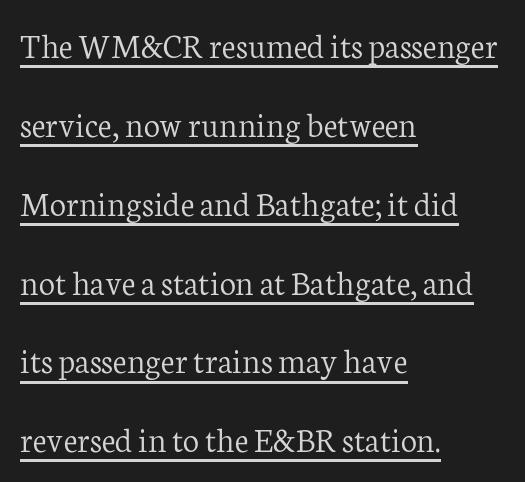
{"serif": "yes", "italic": "no", "bold": "no", "weight": "light", "width": "normal", "stroke_contrast": "low", "x_height": "medium", "monospaced": "no", "underline": "yes", "align": "left", "line_spacing": "loose", "line_spacing_ratio": 2.19, "letter_spacing": "normal", "letter_spacing_em": 0.0, "glyph_px": 36}
